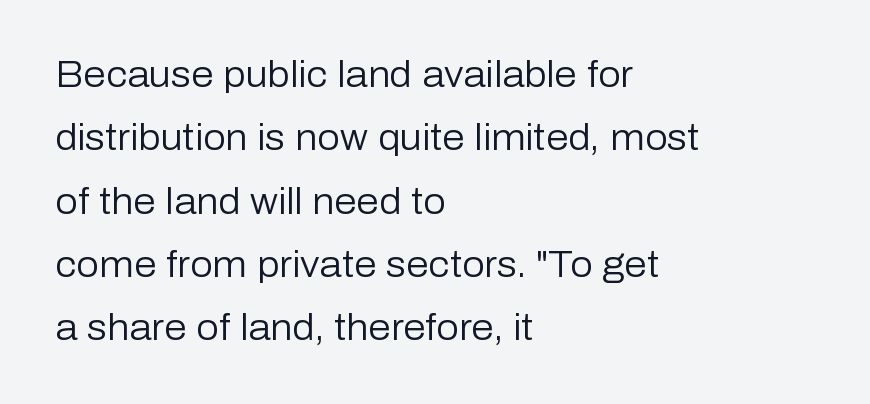
Q: Is the text bold? A: No.
Q: Is the text italic (slanted)? A: No, it is upright.
Q: Is the typeface a serif or a sans-serif typeface? A: Sans-serif.
Q: Is the text underlined? A: No.
Q: How is the paragraph aligned? A: Left-aligned.
Q: Is the spacing between letters normal or unusually wide? A: Normal.
Q: Width (condensed, normal, or wide)? A: Normal.
Q: Stroke contrast? A: Low.
Q: x-height? A: Medium.
Q: Monospaced? A: No.
